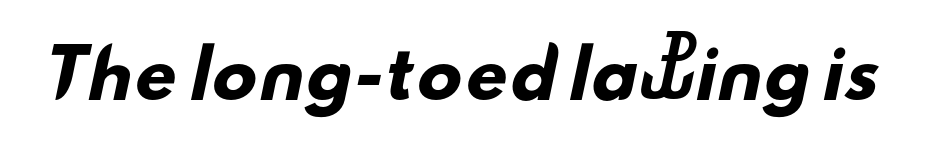
{"serif": "no", "bold": "yes", "weight": "heavy", "width": "wide", "stroke_contrast": "low", "x_height": "small", "monospaced": "no", "underline": "no", "letter_spacing": "normal", "letter_spacing_em": 0.0, "glyph_px": 66}
